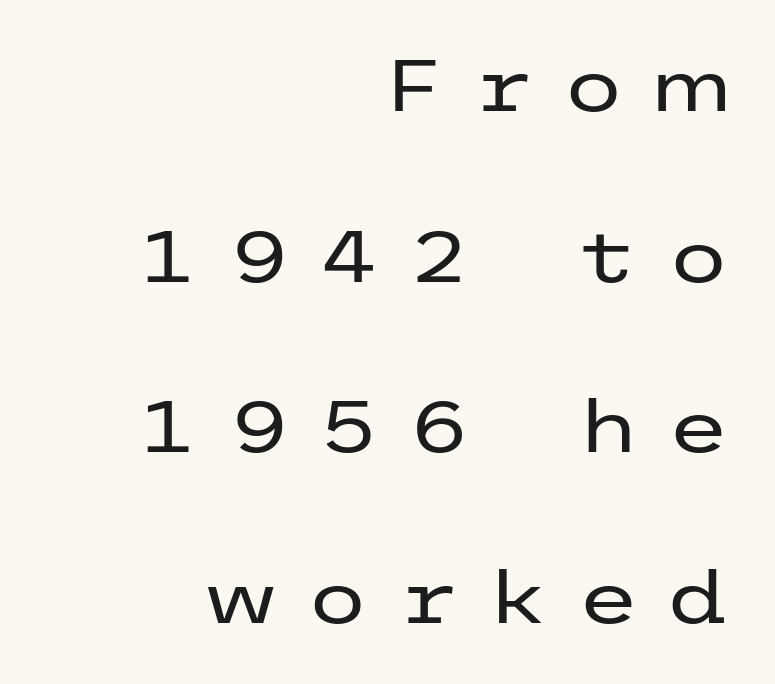
The typesetter chose a ragged-left arrangement here. The letterforms stand isolated, each surrounded by extra space. The lettering holds an erect, upright posture throughout. The weight would be labelled regular, book, light, or lighter still. Words float on clear page, feet unadorned. Each letter's strokes conclude bluntly, with no projecting serifs.
